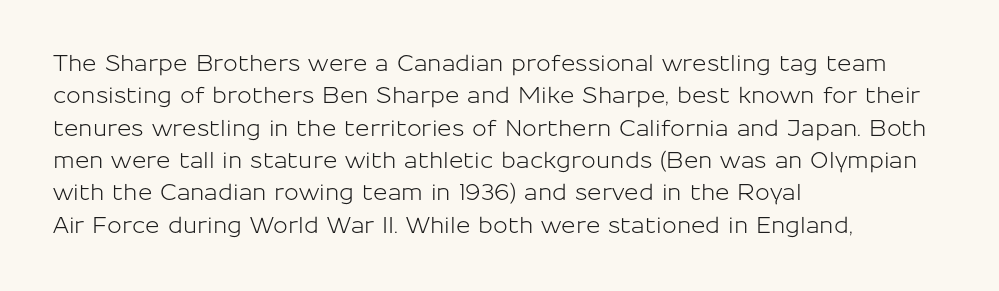
{"italic": "no", "underline": "no", "align": "left", "line_spacing": "normal", "line_spacing_ratio": 1.47, "letter_spacing": "normal", "letter_spacing_em": 0.0, "glyph_px": 22}
